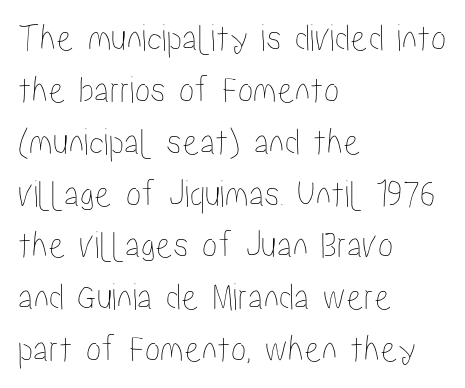
The text block is weighted toward the left margin, trailing off unevenly rightward. A bare baseline throughout the passage. What stands out about the letter spacing? Nothing — it is the standard amount. The line-height multiplier appears to be the usual default.
